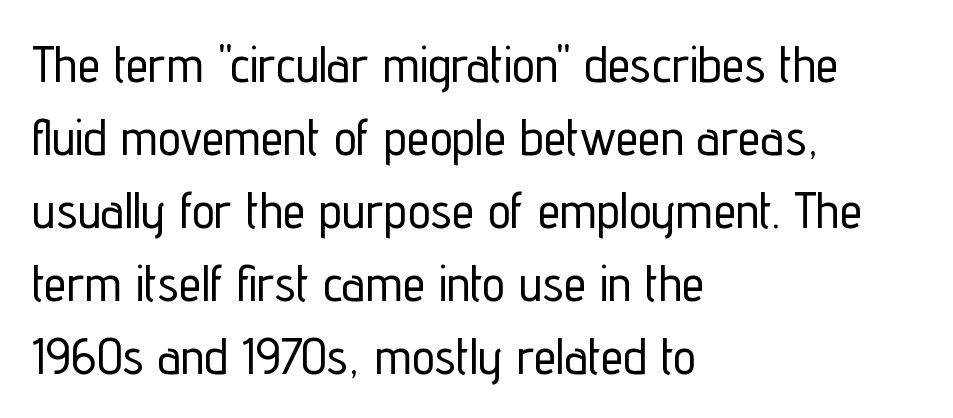
{"serif": "no", "italic": "no", "width": "condensed", "stroke_contrast": "low", "x_height": "medium", "monospaced": "no", "underline": "no", "align": "left", "line_spacing": "normal", "line_spacing_ratio": 1.43, "letter_spacing": "normal", "letter_spacing_em": 0.0, "glyph_px": 51}
